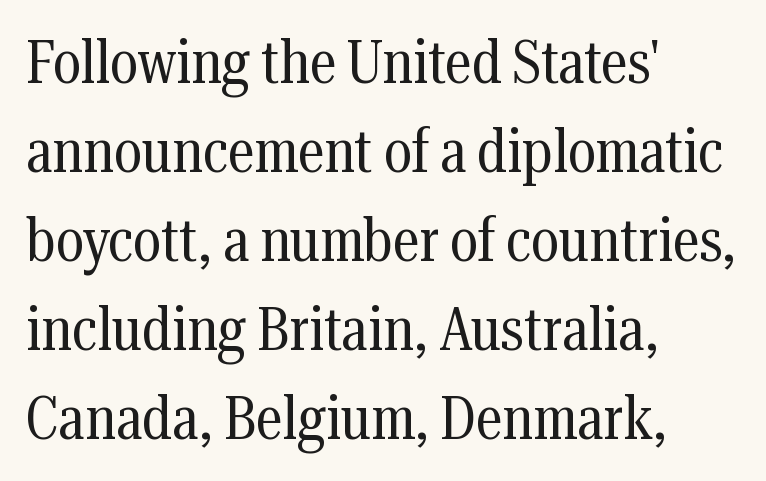
Q: Is the text bold? A: No.
Q: Is the text italic (slanted)? A: No, it is upright.
Q: Is the typeface a serif or a sans-serif typeface? A: Serif.
Q: Is the text underlined? A: No.
Q: How is the paragraph aligned? A: Left-aligned.
Q: Is the spacing between letters normal or unusually wide? A: Normal.
Q: Is the spacing between lines tight, normal or loose? A: Normal.
Q: Width (condensed, normal, or wide)? A: Condensed.
Q: Stroke contrast? A: Medium.
Q: x-height? A: Medium.
Q: Monospaced? A: No.
